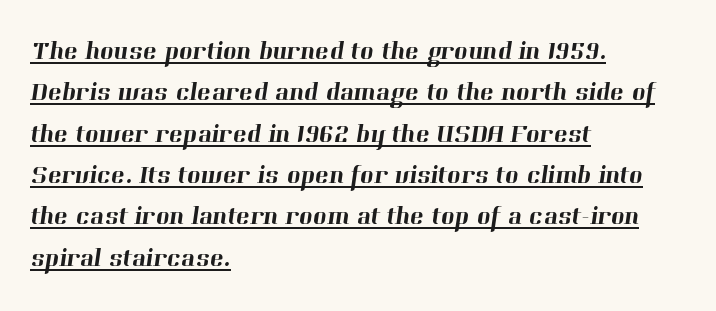
The image shows 26 px text type; set left-aligned, normal line spacing (1.59x), normal letter spacing, underlined.
